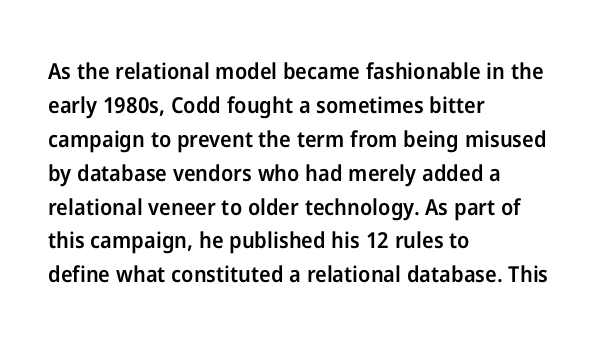
Notice how the stems are strictly vertical — no italics here. The passage shown has conventional tracking throughout. As a designer I'd log this as weight 600, semibold. Line beginnings align vertically; line endings do not.
